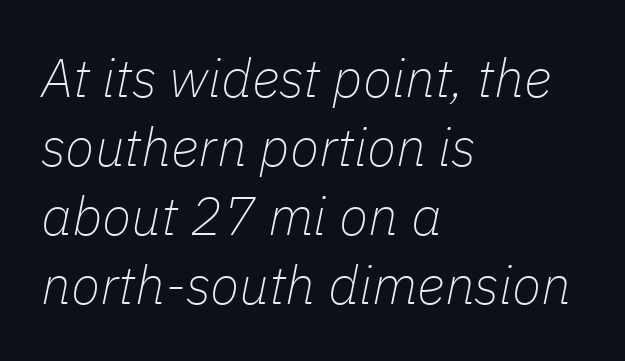
{"italic": "yes", "lean": "right", "slant_degrees": 11, "bold": "no", "weight": "thin", "width": "normal", "stroke_contrast": "low", "x_height": "medium", "monospaced": "no", "underline": "no", "align": "left", "line_spacing": "normal", "line_spacing_ratio": 1.28, "letter_spacing": "normal", "letter_spacing_em": 0.0, "glyph_px": 54}
